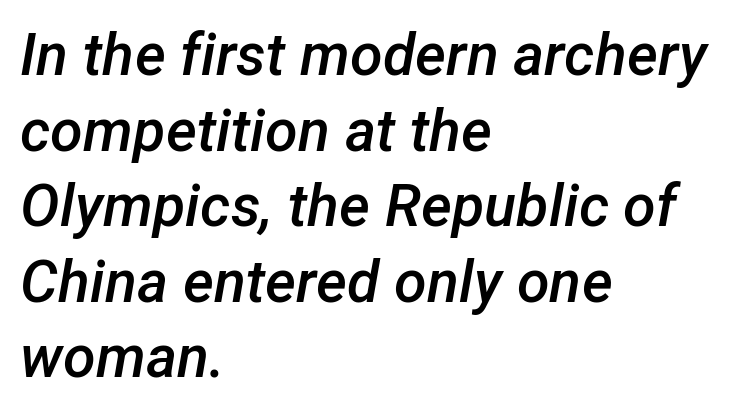
Q: Is the text bold? A: Semi-bold.
Q: Is the text italic (slanted)? A: Yes, it leans right by about 12 degrees.
Q: Is the text underlined? A: No.
Q: How is the paragraph aligned? A: Left-aligned.
Q: Is the spacing between letters normal or unusually wide? A: Normal.
Q: Is the spacing between lines tight, normal or loose? A: Normal.
Q: Width (condensed, normal, or wide)? A: Normal.
Q: Stroke contrast? A: Low.
Q: x-height? A: Medium.
Q: Monospaced? A: No.
